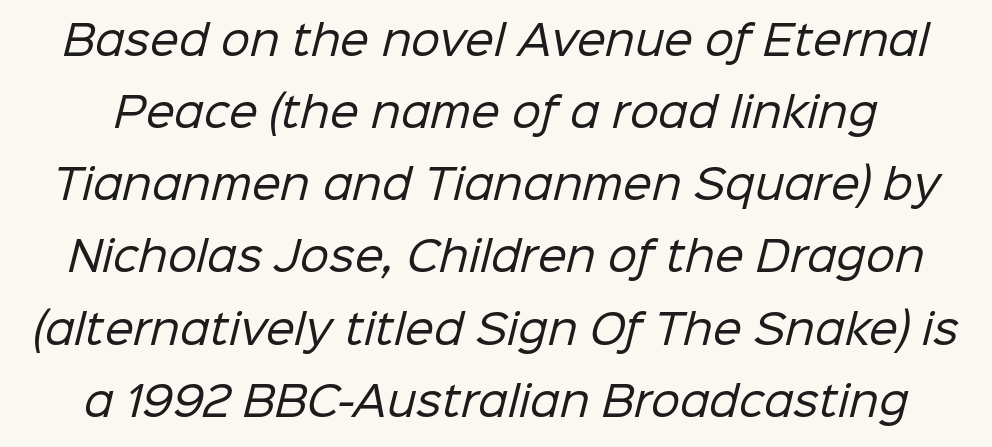
The image shows 41 px regular-weight sans-serif type; set line spacing 1.76x, normal letter spacing, not underlined; low stroke contrast and a medium x-height.
